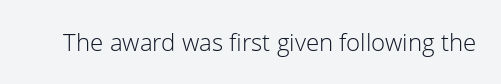
The image shows 24 px text type, upright; set normal letter spacing, not underlined.
